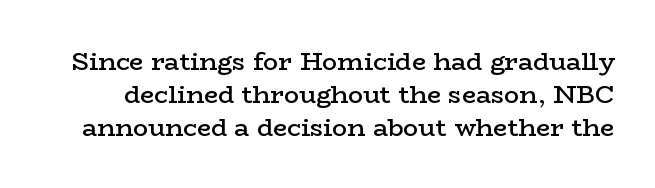
Q: Is the text bold? A: Semi-bold.
Q: Is the text italic (slanted)? A: No, it is upright.
Q: Is the text underlined? A: No.
Q: Is the spacing between letters normal or unusually wide? A: Normal.
Q: Is the spacing between lines tight, normal or loose? A: Normal.
